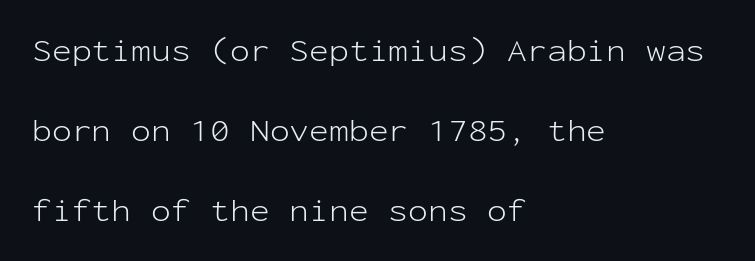
{"serif": "no", "italic": "no", "bold": "no", "weight": "light", "width": "normal", "stroke_contrast": "low", "x_height": "medium", "monospaced": "yes", "underline": "no", "align": "left", "line_spacing": "loose", "line_spacing_ratio": 2.43, "letter_spacing": "normal", "letter_spacing_em": 0.0, "glyph_px": 33}
